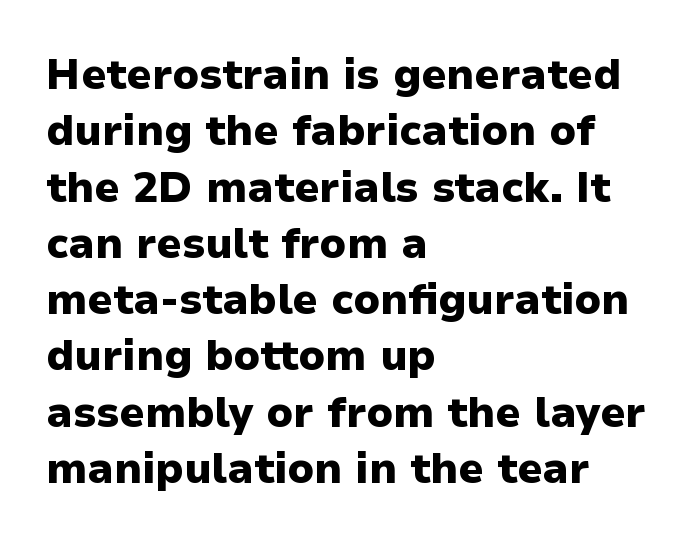
The image shows 42 px heavy sans-serif type, upright; set left-aligned, normal line spacing (1.34x), normal letter spacing, not underlined; low stroke contrast and a medium x-height.
